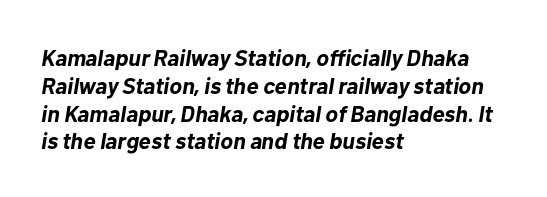
The image shows 23 px bold type, italic (leaning right); set left-aligned, line spacing 1.21x, normal letter spacing, not underlined.
